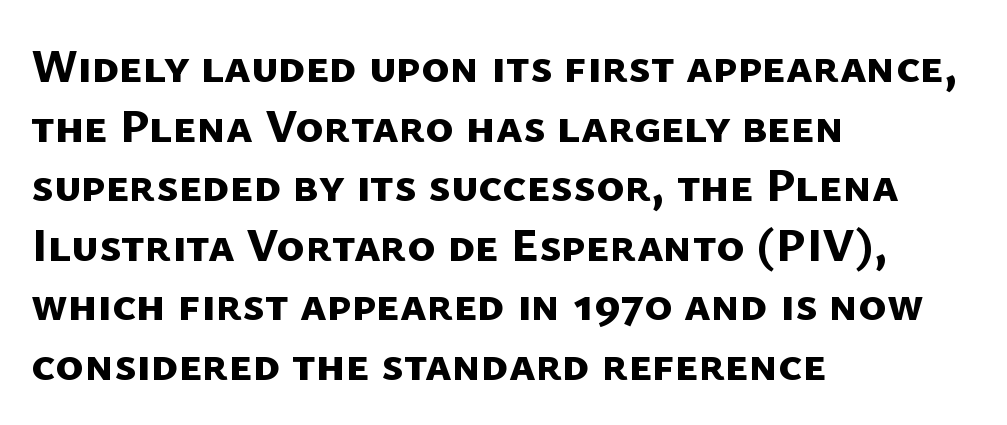
The image shows 48 px bold sans-serif type; set left-aligned, line spacing 1.24x, normal letter spacing, not underlined; low stroke contrast and a medium x-height.
